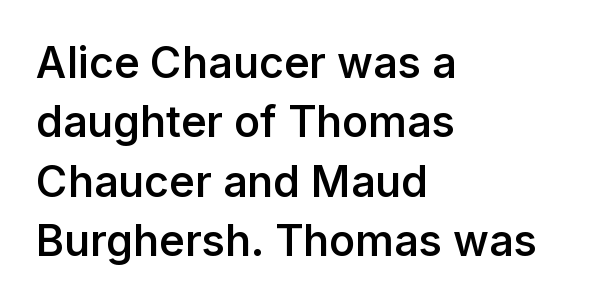
The glyphs have the mass of a demibold cut, below bold. These lines were composed using upright roman letters. Is this a fixed-width face? No — the glyphs have proportional, varying widths. Classification — sans serif. Spacing between characters is what you'd get straight out of the box.
